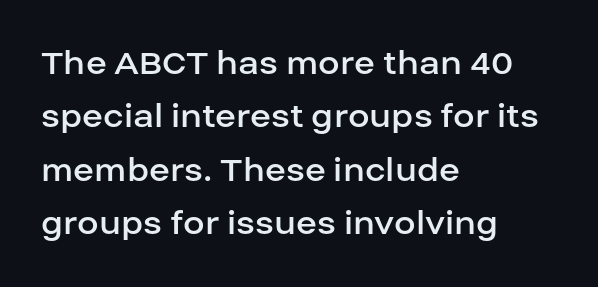
{"serif": "no", "italic": "no", "bold": "no", "weight": "regular", "width": "normal", "stroke_contrast": "low", "x_height": "large", "monospaced": "no", "underline": "no", "align": "left", "line_spacing": "normal", "line_spacing_ratio": 1.37, "letter_spacing": "normal", "letter_spacing_em": 0.0, "glyph_px": 39}
